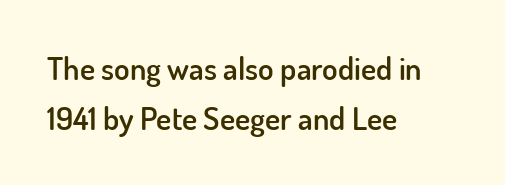
{"serif": "no", "italic": "no", "bold": "semi", "weight": "semibold", "width": "normal", "stroke_contrast": "low", "x_height": "small", "monospaced": "no", "underline": "no", "align": "left", "line_spacing": "normal", "line_spacing_ratio": 1.56, "letter_spacing": "normal", "letter_spacing_em": 0.0, "glyph_px": 32}
